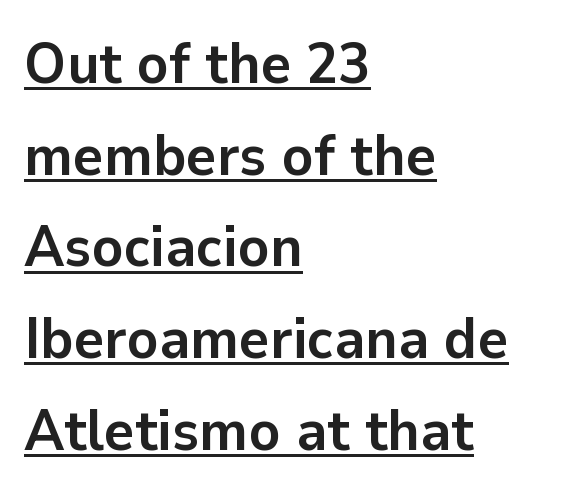
The image shows 58 px semibold sans-serif type, upright; set left-aligned, normal line spacing (1.58x), normal letter spacing, underlined; low stroke contrast and a medium x-height.
